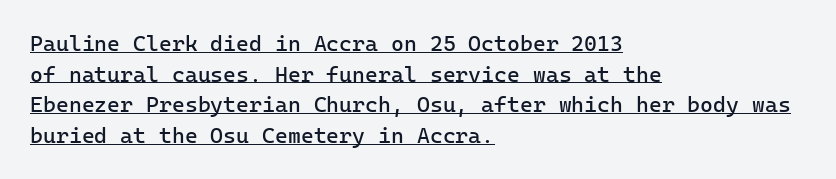
The image shows 22 px text type, upright; set left-aligned, normal line spacing (1.39x), normal letter spacing, underlined.
